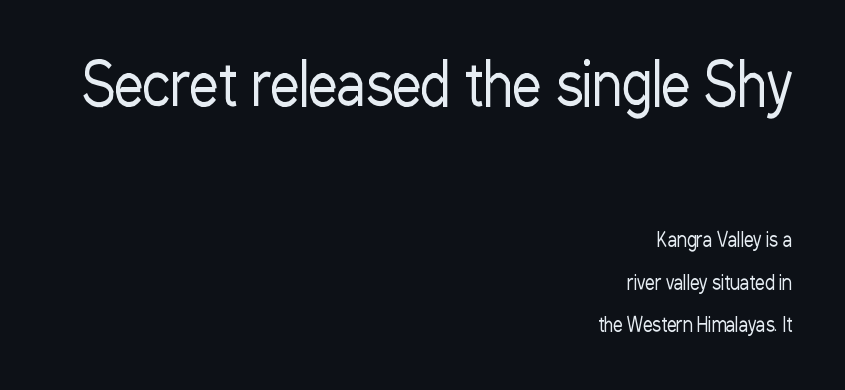
Tall strokes in this sample are plumb rather than angled. Look at the bottom of the vertical strokes: they stop flat, with no serifs. Words float on clear page, feet unadorned. Think of a printed novel: that variable character pitch is what you see here. Visually the block forms a straight wall on the right and a jagged coastline on the left. Reading down the column, the eye jumps a long way to each next line.
